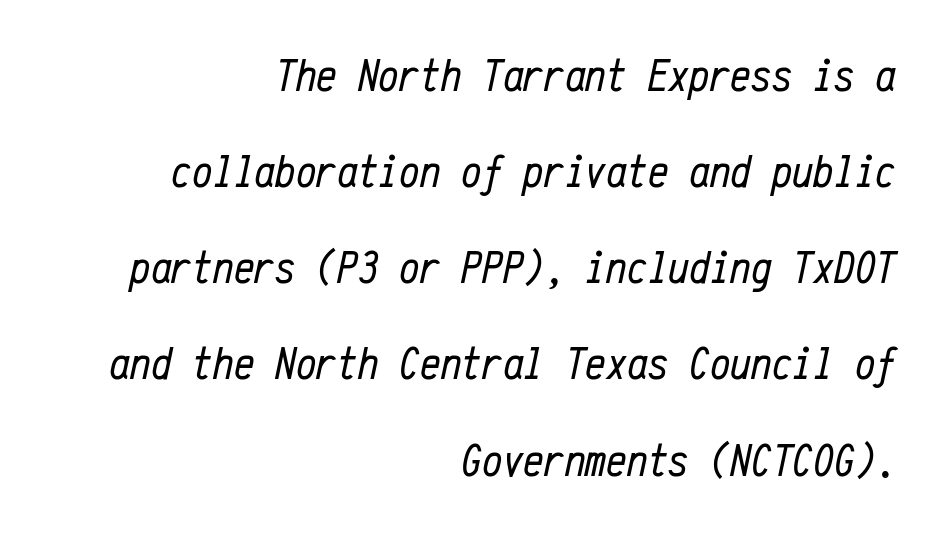
The image shows 46 px regular-weight, condensed type, italic (leaning right), monospaced; set right-aligned, loose line spacing (2.09x), normal letter spacing, not underlined; low stroke contrast and a medium x-height.
